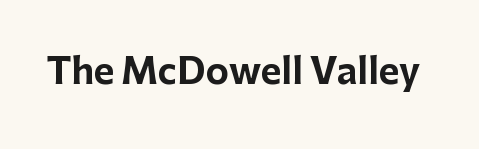
Q: Is the text bold? A: Yes.
Q: Is the text italic (slanted)? A: No, it is upright.
Q: Is the typeface a serif or a sans-serif typeface? A: Sans-serif.
Q: Is the text underlined? A: No.
Q: Is the spacing between letters normal or unusually wide? A: Normal.
Q: Width (condensed, normal, or wide)? A: Normal.
Q: Stroke contrast? A: Low.
Q: x-height? A: Medium.
Q: Monospaced? A: No.
